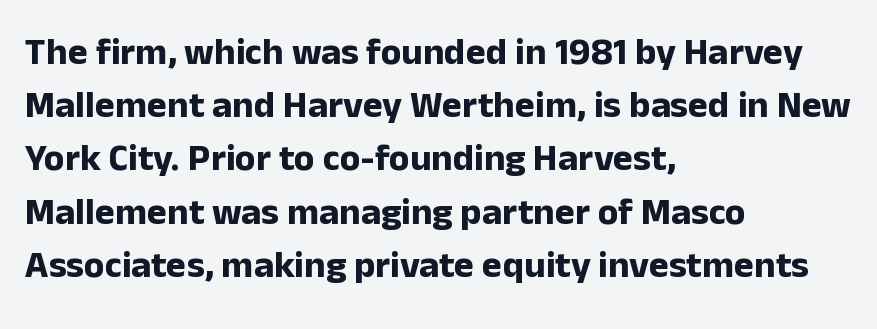
The image shows 38 px bold sans-serif type, upright; set left-aligned, normal line spacing (1.4x), normal letter spacing, not underlined; low stroke contrast and a medium x-height.
